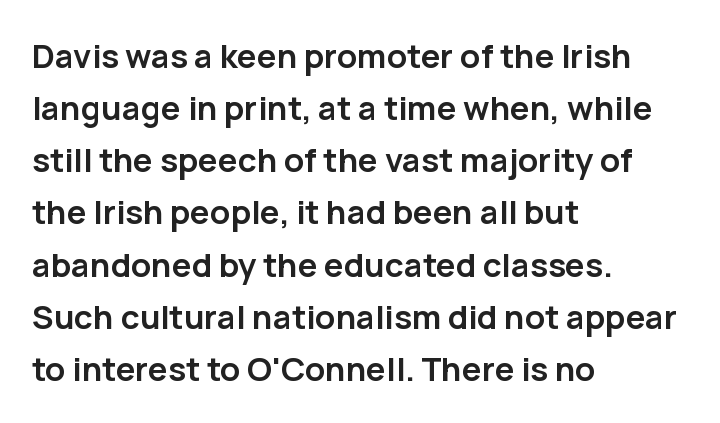
Q: Is the text bold? A: Yes.
Q: Is the text italic (slanted)? A: No, it is upright.
Q: Is the typeface a serif or a sans-serif typeface? A: Sans-serif.
Q: Is the text underlined? A: No.
Q: How is the paragraph aligned? A: Left-aligned.
Q: Is the spacing between letters normal or unusually wide? A: Normal.
Q: Is the spacing between lines tight, normal or loose? A: Normal.
Q: Width (condensed, normal, or wide)? A: Normal.
Q: Stroke contrast? A: Low.
Q: x-height? A: Medium.
Q: Monospaced? A: No.
